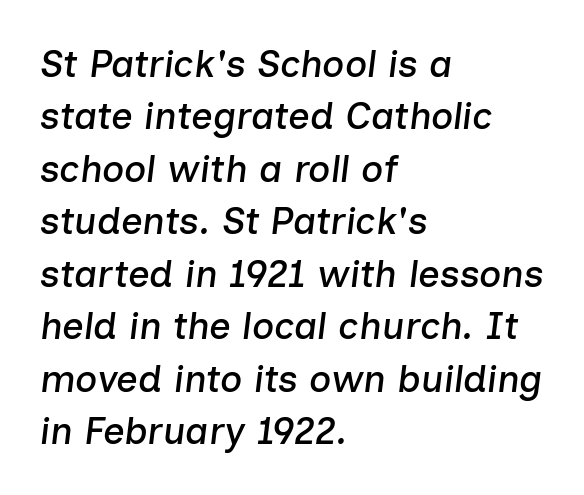
Q: Is the text italic (slanted)? A: Yes, it leans right by about 7 degrees.
Q: Is the text underlined? A: No.
Q: How is the paragraph aligned? A: Left-aligned.
Q: Is the spacing between letters normal or unusually wide? A: Normal.
Q: Is the spacing between lines tight, normal or loose? A: Normal.
Q: Width (condensed, normal, or wide)? A: Normal.
Q: Stroke contrast? A: Low.
Q: x-height? A: Medium.
Q: Monospaced? A: No.
